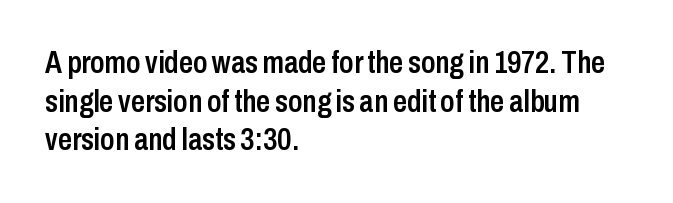
The image shows 31 px semibold, condensed sans-serif type, upright; set left-aligned, normal line spacing (1.25x), normal letter spacing, not underlined; low stroke contrast and a medium x-height.
